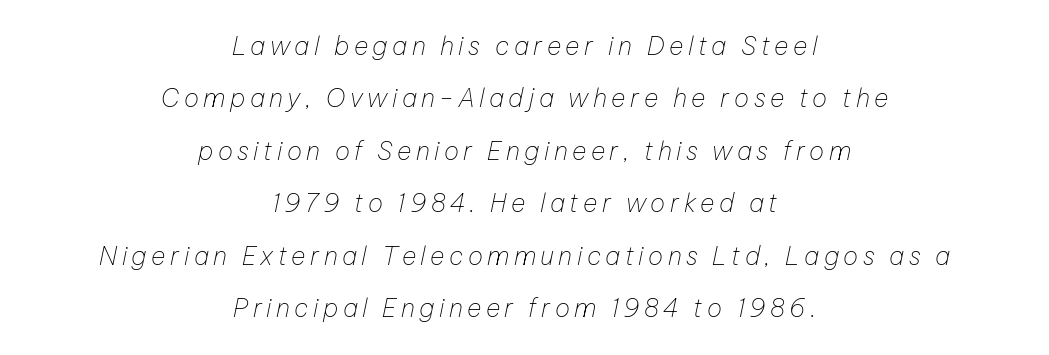
The image shows 25 px text type, italic (leaning right); set centered, loose line spacing (2.1x), not underlined.
